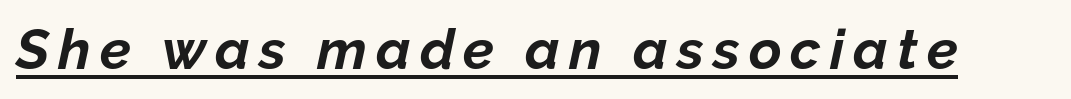
The image shows 56 px bold type, italic (leaning right); set underlined; low stroke contrast and a medium x-height.
